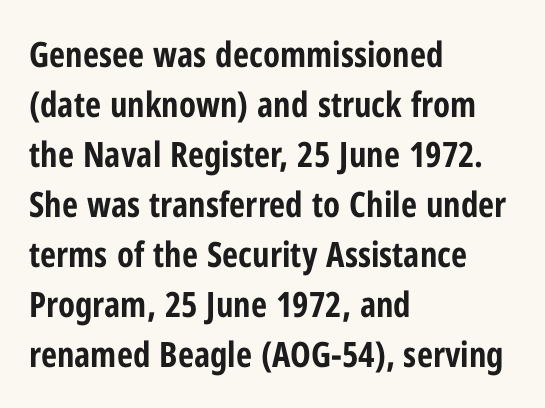
Honestly, the letter spacing is just normal — you wouldn't notice it. Quick note: underline off. This is the regular roman posture of the typeface. Notice how the passage keeps a crisp vertical edge on the left only. These lines are rendered in a variable-pitch font. The leading is moderate, giving the passage an even texture.
